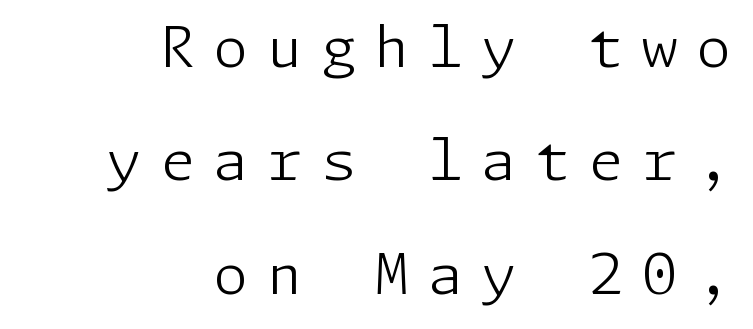
The image shows 57 px light sans-serif type, upright; set right-aligned, loose line spacing (1.99x), unusually wide letter spacing (+0.32 em), not underlined; low stroke contrast and a medium x-height.
